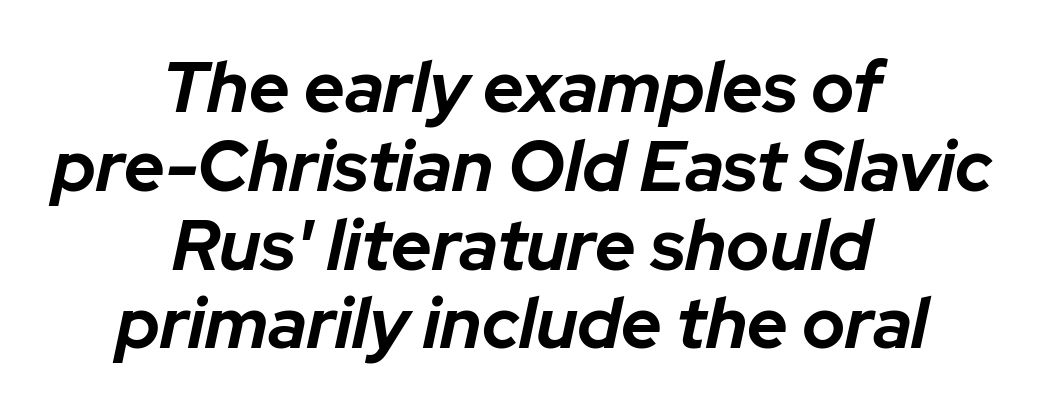
The image shows 71 px bold type, italic (leaning right); set centered, tight line spacing (1.11x), normal letter spacing, not underlined; low stroke contrast and a medium x-height.
